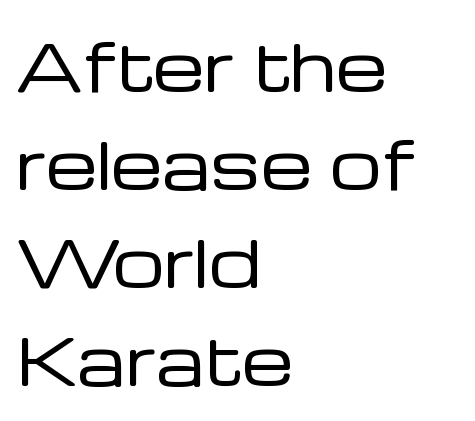
Q: Is the text bold? A: No.
Q: Is the text italic (slanted)? A: No, it is upright.
Q: Is the typeface a serif or a sans-serif typeface? A: Sans-serif.
Q: Is the text underlined? A: No.
Q: How is the paragraph aligned? A: Left-aligned.
Q: Is the spacing between letters normal or unusually wide? A: Normal.
Q: Is the spacing between lines tight, normal or loose? A: Normal.
Q: Width (condensed, normal, or wide)? A: Normal.
Q: Stroke contrast? A: Low.
Q: x-height? A: Medium.
Q: Monospaced? A: No.
